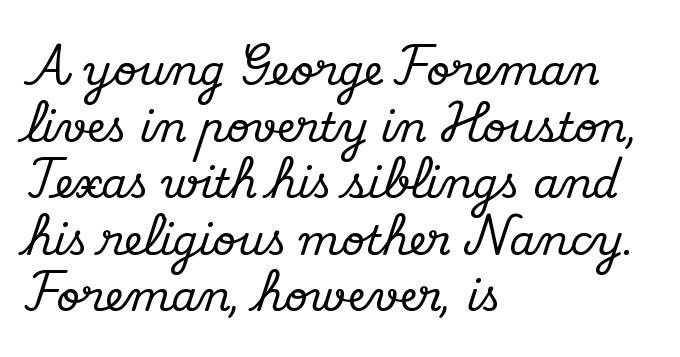
A clean baseline with only descenders dipping below it. Alignment: flush left. Here the designer chose a conventional face with non-uniform glyph widths. The rendering shows small feet on the letterforms — a serif design.
